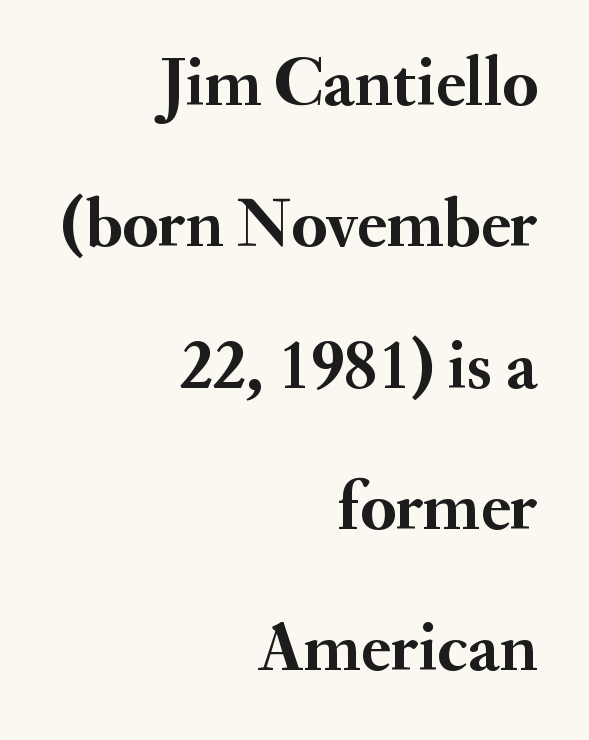
{"serif": "yes", "italic": "no", "bold": "yes", "weight": "semibold", "width": "normal", "stroke_contrast": "medium", "x_height": "small", "monospaced": "no", "underline": "no", "align": "right", "line_spacing": "loose", "line_spacing_ratio": 1.99, "letter_spacing": "normal", "letter_spacing_em": 0.0, "glyph_px": 71}
